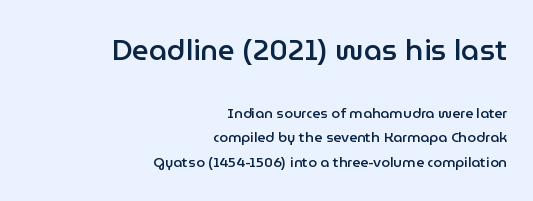
Q: Is the text bold? A: Semi-bold.
Q: Is the text italic (slanted)? A: No, it is upright.
Q: Is the typeface a serif or a sans-serif typeface? A: Sans-serif.
Q: Is the text underlined? A: No.
Q: How is the paragraph aligned? A: Right-aligned.
Q: Is the spacing between letters normal or unusually wide? A: Normal.
Q: Which block of text is set in a larger size, the first (top) or the second (bottom)? A: The first (top) one.
Q: Width (condensed, normal, or wide)? A: Normal.
Q: Stroke contrast? A: Low.
Q: x-height? A: Medium.
Q: Monospaced? A: No.
